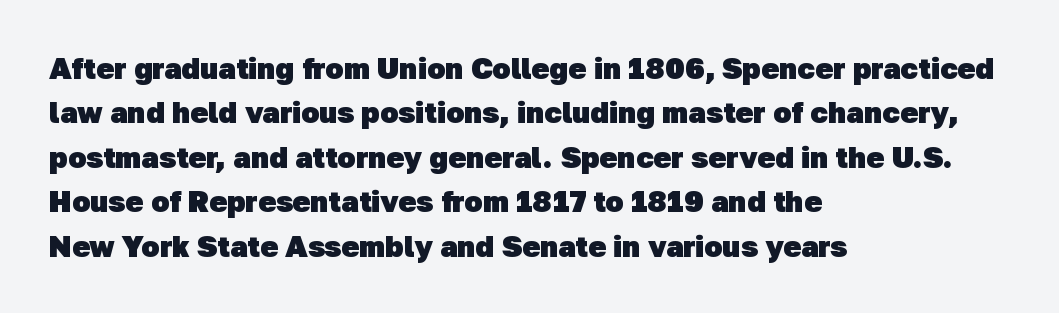
These lines stack with their left ends in a neat column. Plain, unruled lines of type. The designer left line spacing at the default. Proportional: the letters do not fall into vertical columns.
